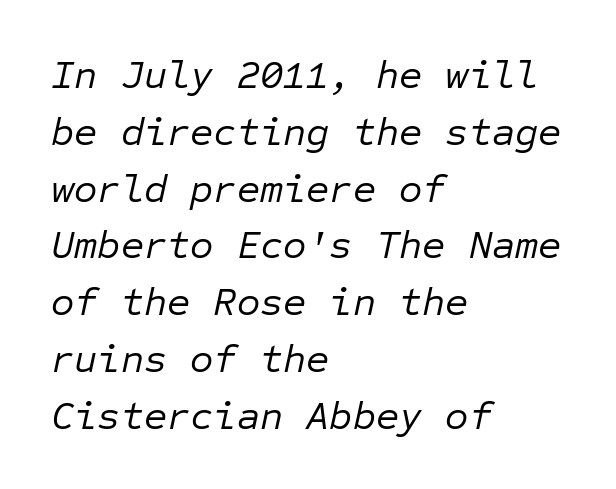
Q: Is the text bold? A: No.
Q: Is the text italic (slanted)? A: Yes, it leans right by about 12 degrees.
Q: Is the text underlined? A: No.
Q: How is the paragraph aligned? A: Left-aligned.
Q: Is the spacing between letters normal or unusually wide? A: Normal.
Q: Is the spacing between lines tight, normal or loose? A: Normal.
Q: Width (condensed, normal, or wide)? A: Normal.
Q: Stroke contrast? A: Low.
Q: x-height? A: Medium.
Q: Monospaced? A: Yes.
